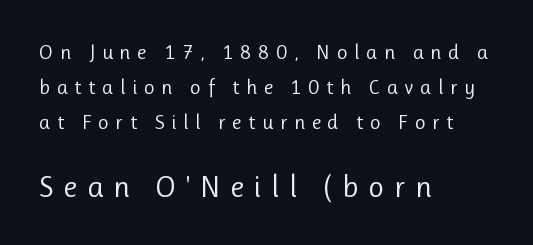
Q: Is the text bold? A: No.
Q: Is the text italic (slanted)? A: No, it is upright.
Q: Is the typeface a serif or a sans-serif typeface? A: Sans-serif.
Q: Is the text underlined? A: No.
Q: How is the paragraph aligned? A: Left-aligned.
Q: Is the spacing between letters normal or unusually wide? A: Unusually wide.
Q: Is the spacing between lines tight, normal or loose? A: Normal.
Q: Which block of text is set in a larger size, the first (top) or the second (bottom)? A: The second (bottom) one.
Q: Width (condensed, normal, or wide)? A: Normal.
Q: Stroke contrast? A: Low.
Q: x-height? A: Medium.
Q: Monospaced? A: No.
